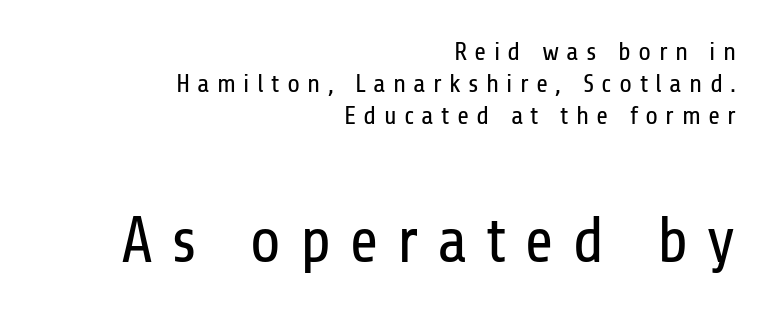
The image shows 64 px regular-weight, condensed sans-serif type, upright; set right-aligned, line spacing 1.24x, unusually wide letter spacing (+0.28 em), not underlined; the second (bottom) block is 2.46x larger; low stroke contrast and a medium x-height.
